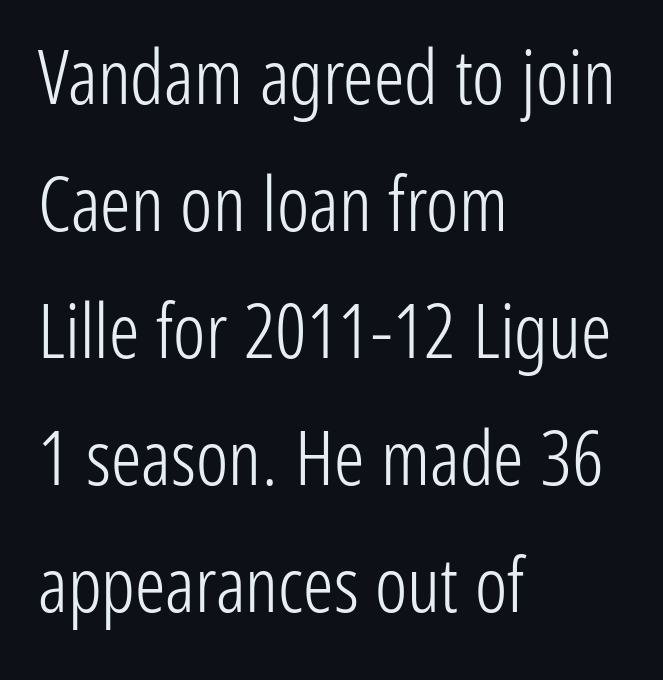
Q: Is the text bold? A: No.
Q: Is the text italic (slanted)? A: No, it is upright.
Q: Is the typeface a serif or a sans-serif typeface? A: Sans-serif.
Q: Is the text underlined? A: No.
Q: How is the paragraph aligned? A: Left-aligned.
Q: Is the spacing between letters normal or unusually wide? A: Normal.
Q: Is the spacing between lines tight, normal or loose? A: Normal.
Q: Width (condensed, normal, or wide)? A: Condensed.
Q: Stroke contrast? A: Low.
Q: x-height? A: Medium.
Q: Monospaced? A: No.
